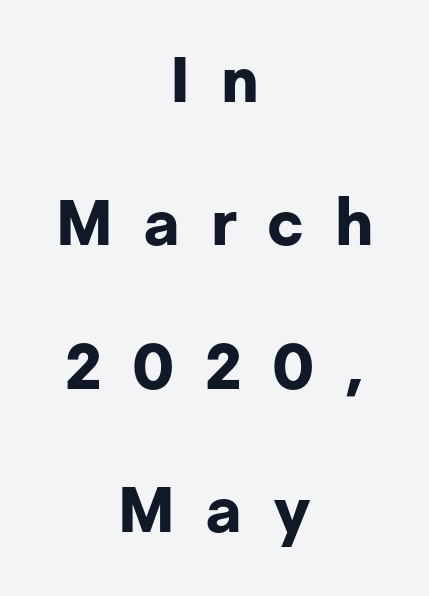
Every letter is thick-stroked: bold, no question. Just letters on the line, the space beneath them empty. You can tell from the bare stems that sans-serif type was used. The lettering stays uniformly vertical, giving the passage a roman look. Does the leading feel generous? Absolutely, it's lavish.
